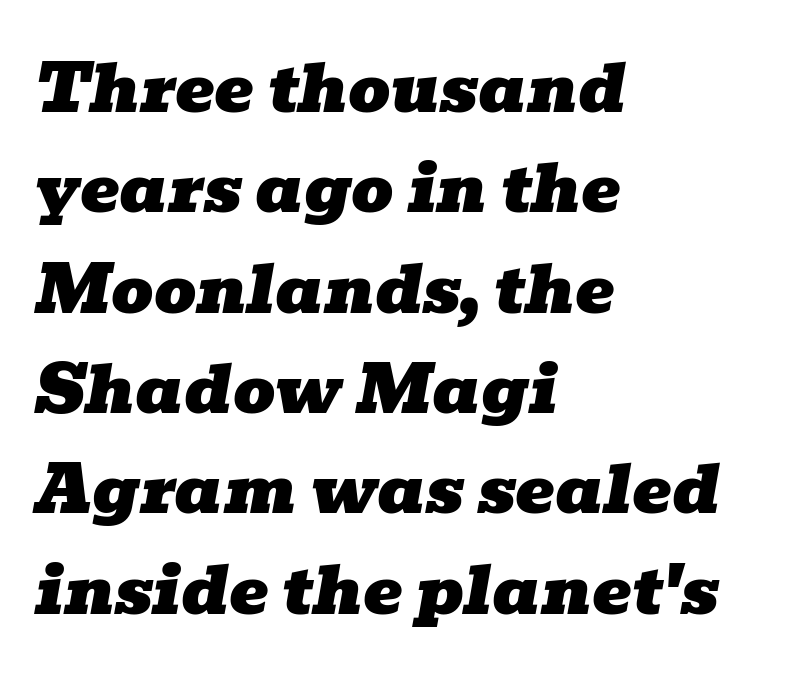
The image shows 66 px wide serif type, italic (leaning right); set left-aligned, normal line spacing (1.52x), normal letter spacing, not underlined; low stroke contrast and a medium x-height.
